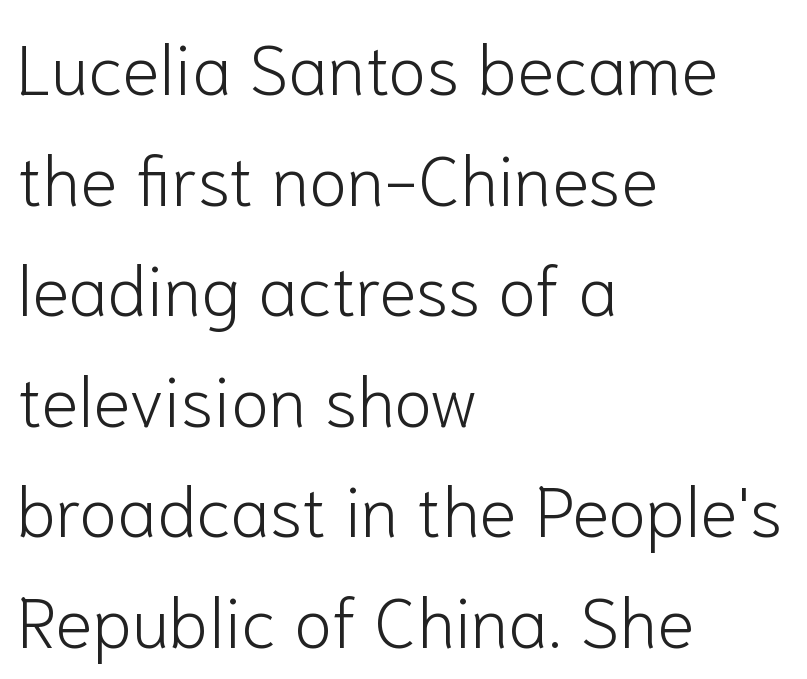
Q: Is the text bold? A: No.
Q: Is the text italic (slanted)? A: No, it is upright.
Q: Is the typeface a serif or a sans-serif typeface? A: Sans-serif.
Q: Is the text underlined? A: No.
Q: How is the paragraph aligned? A: Left-aligned.
Q: Is the spacing between letters normal or unusually wide? A: Normal.
Q: Is the spacing between lines tight, normal or loose? A: Normal.
Q: Width (condensed, normal, or wide)? A: Normal.
Q: Stroke contrast? A: Low.
Q: x-height? A: Medium.
Q: Monospaced? A: No.
